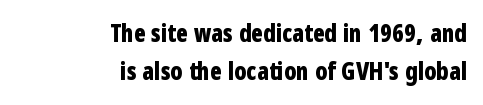
{"italic": "no", "bold": "yes", "underline": "no", "align": "right", "line_spacing": "normal", "line_spacing_ratio": 1.59, "letter_spacing": "normal", "letter_spacing_em": 0.0, "glyph_px": 24}
